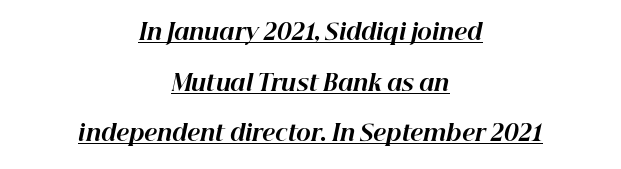
{"italic": "yes", "lean": "right", "slant_degrees": 12, "bold": "yes", "underline": "yes", "align": "center", "line_spacing": "loose", "line_spacing_ratio": 2.3, "letter_spacing": "normal", "letter_spacing_em": 0.0, "glyph_px": 22}
